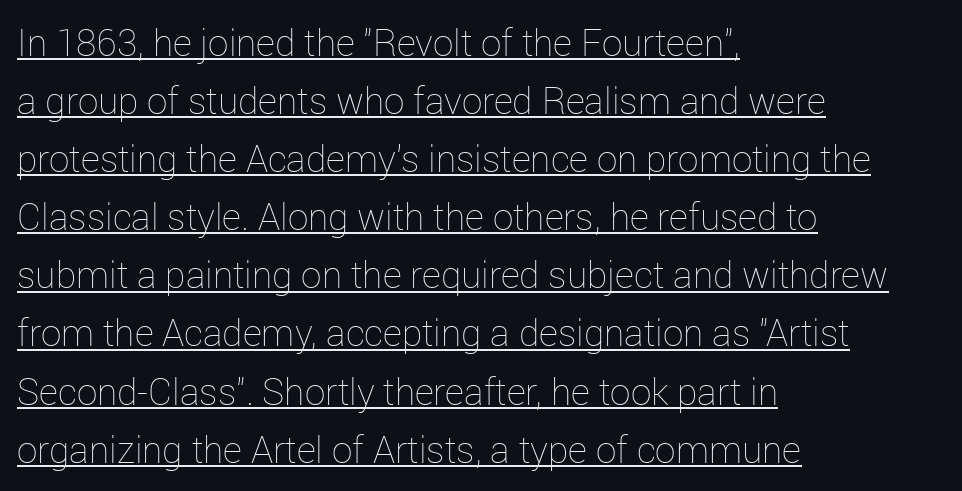
Descenders here cross a horizontal rule under the line. A student would call this left alignment; a typographer would say flush left, rag right. The strokes are not fattened; the text isn't bold. Tracking value appears to be zero — textbook default spacing. This sample has the flowing, uneven cadence of proportional lettering.
